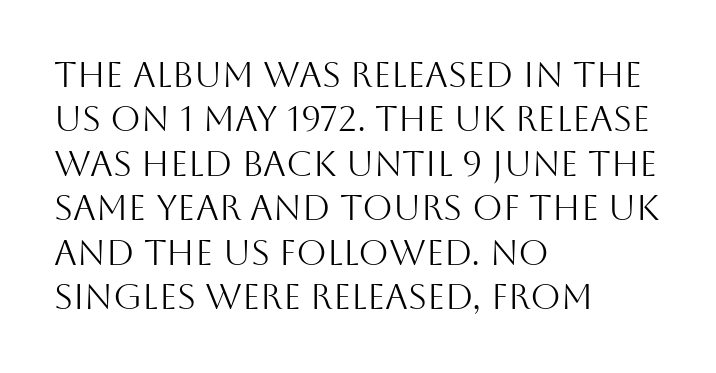
Q: Is the text bold? A: No.
Q: Is the text italic (slanted)? A: No, it is upright.
Q: Is the typeface a serif or a sans-serif typeface? A: Sans-serif.
Q: Is the text underlined? A: No.
Q: How is the paragraph aligned? A: Left-aligned.
Q: Is the spacing between letters normal or unusually wide? A: Normal.
Q: Is the spacing between lines tight, normal or loose? A: Normal.
Q: Width (condensed, normal, or wide)? A: Normal.
Q: Stroke contrast? A: Medium.
Q: x-height? A: Large.
Q: Monospaced? A: No.
